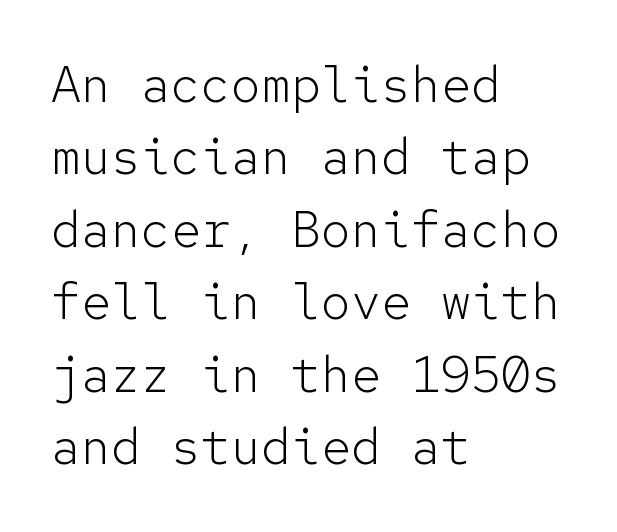
Q: Is the text bold? A: No.
Q: Is the text italic (slanted)? A: No, it is upright.
Q: Is the typeface a serif or a sans-serif typeface? A: Sans-serif.
Q: Is the text underlined? A: No.
Q: How is the paragraph aligned? A: Left-aligned.
Q: Is the spacing between letters normal or unusually wide? A: Normal.
Q: Is the spacing between lines tight, normal or loose? A: Normal.
Q: Width (condensed, normal, or wide)? A: Normal.
Q: Stroke contrast? A: Low.
Q: x-height? A: Medium.
Q: Monospaced? A: Yes.
